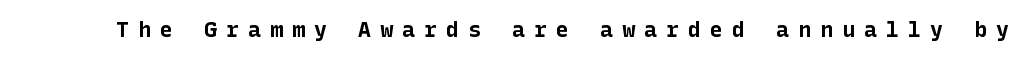
{"italic": "no", "bold": "yes", "underline": "no", "letter_spacing": "wide", "letter_spacing_em": 0.4, "glyph_px": 22}
